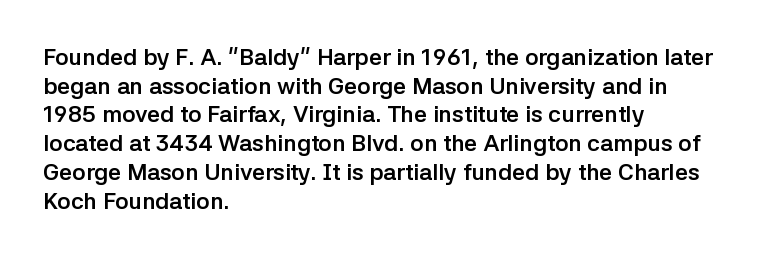
{"italic": "no", "bold": "yes", "underline": "no", "align": "left", "line_spacing": "normal", "line_spacing_ratio": 1.25, "letter_spacing": "normal", "letter_spacing_em": 0.0, "glyph_px": 23}
